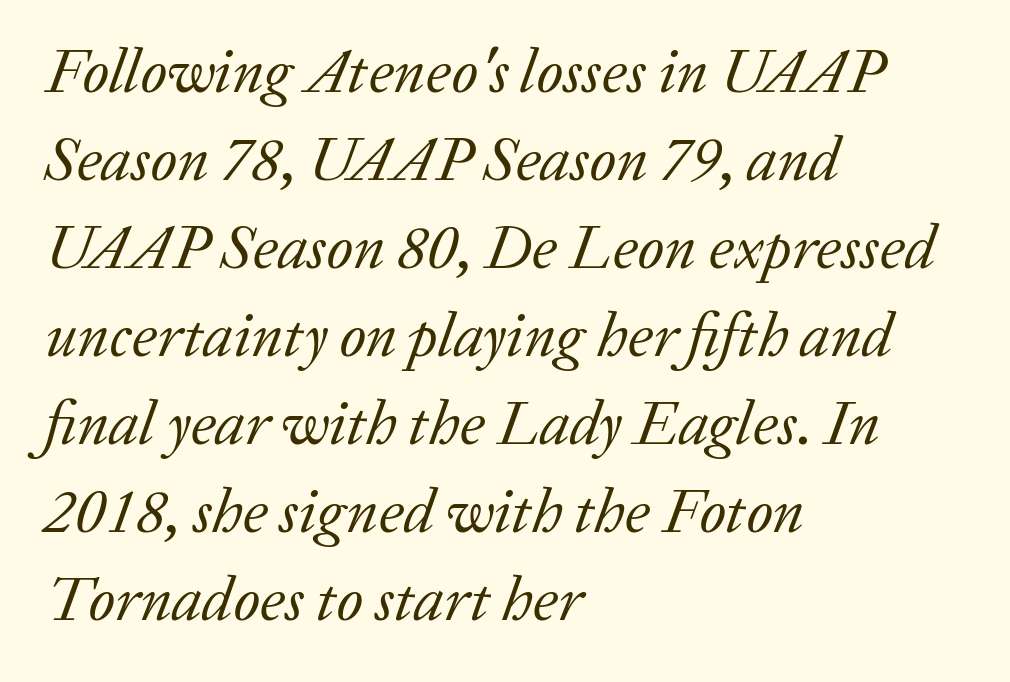
The image shows 62 px regular-weight serif type, italic (leaning right); set left-aligned, normal line spacing (1.42x), normal letter spacing, not underlined; low stroke contrast and a medium x-height.
